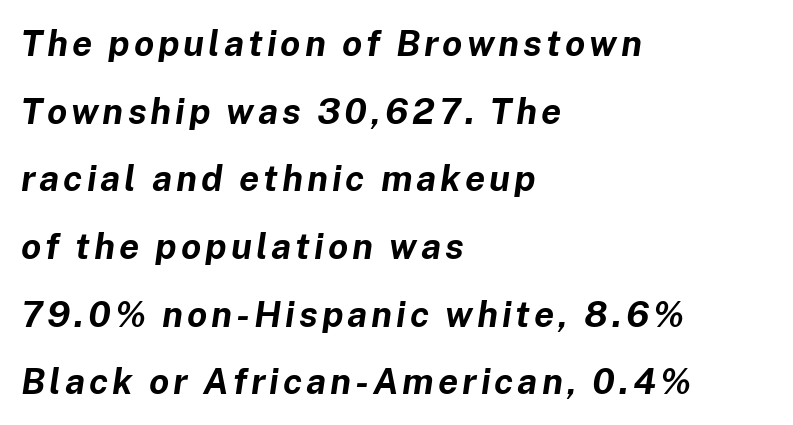
{"italic": "yes", "lean": "right", "slant_degrees": 8, "bold": "yes", "weight": "bold", "width": "normal", "stroke_contrast": "low", "x_height": "medium", "monospaced": "no", "underline": "no", "align": "left", "line_spacing_ratio": 1.88, "glyph_px": 36}
